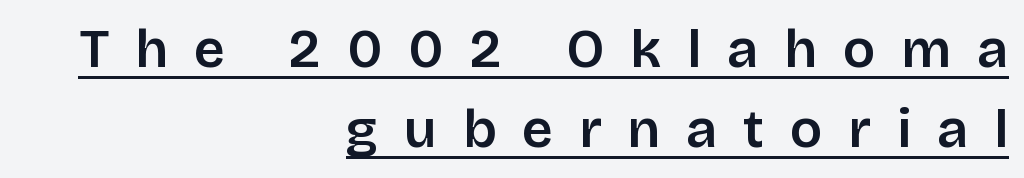
{"serif": "no", "italic": "no", "width": "normal", "stroke_contrast": "low", "x_height": "large", "monospaced": "no", "underline": "yes", "align": "right", "line_spacing": "normal", "line_spacing_ratio": 1.48, "letter_spacing": "wide", "letter_spacing_em": 0.48, "glyph_px": 54}
